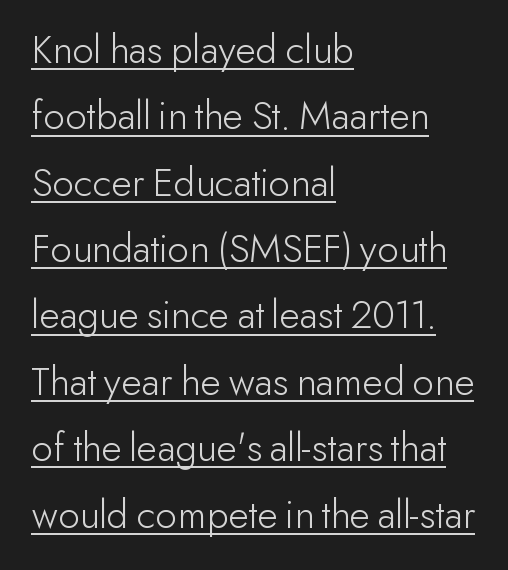
No italicization has been applied; the sample stays upright. The face used here is proportionally spaced, like ordinary book or web type. Compared with typical paragraphs, the rows here are spaced about the same. The type is set solid horizontally, with unmodified tracking. The typesetter chose a ragged-right arrangement here. The specimen includes a rule beneath the text block's lines.
